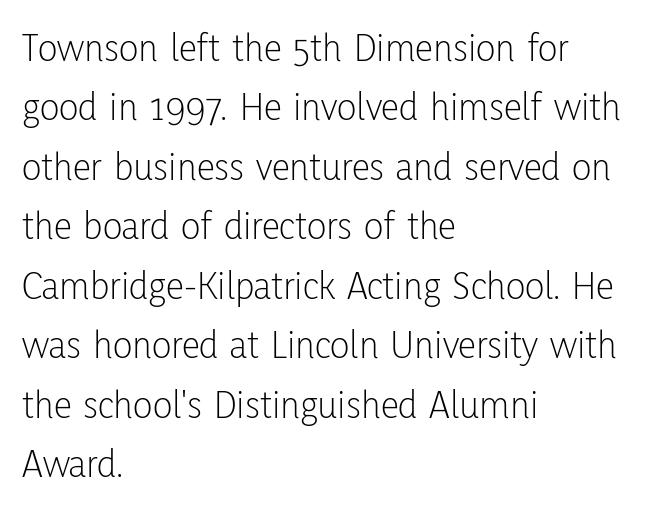
The horizontal fit of the characters is conventional and even. Quick note: not italic, upright. Are there feet on the stems? There aren't — it's a sans. A typesetter would call this proportional, since set widths differ per character.
